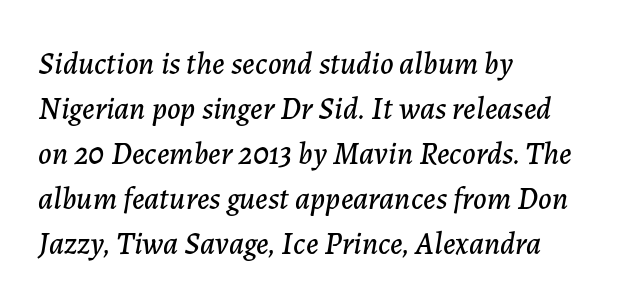
Q: Is the text italic (slanted)? A: Yes, it leans right by about 7 degrees.
Q: Is the text underlined? A: No.
Q: How is the paragraph aligned? A: Left-aligned.
Q: Is the spacing between letters normal or unusually wide? A: Normal.
Q: Is the spacing between lines tight, normal or loose? A: Normal.
Q: Width (condensed, normal, or wide)? A: Normal.
Q: Stroke contrast? A: Low.
Q: x-height? A: Medium.
Q: Monospaced? A: No.
